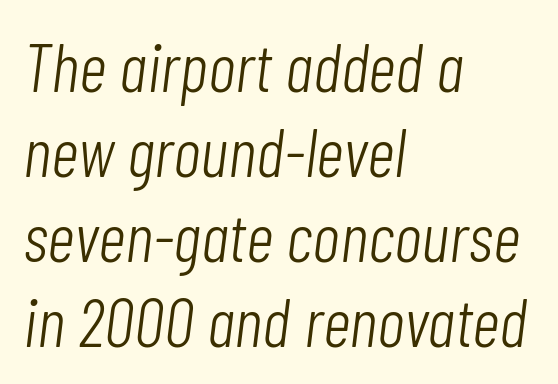
{"italic": "yes", "lean": "right", "slant_degrees": 7, "bold": "no", "weight": "light", "width": "condensed", "stroke_contrast": "low", "x_height": "medium", "monospaced": "no", "underline": "no", "align": "left", "line_spacing_ratio": 1.23, "letter_spacing": "normal", "letter_spacing_em": 0.0, "glyph_px": 69}
